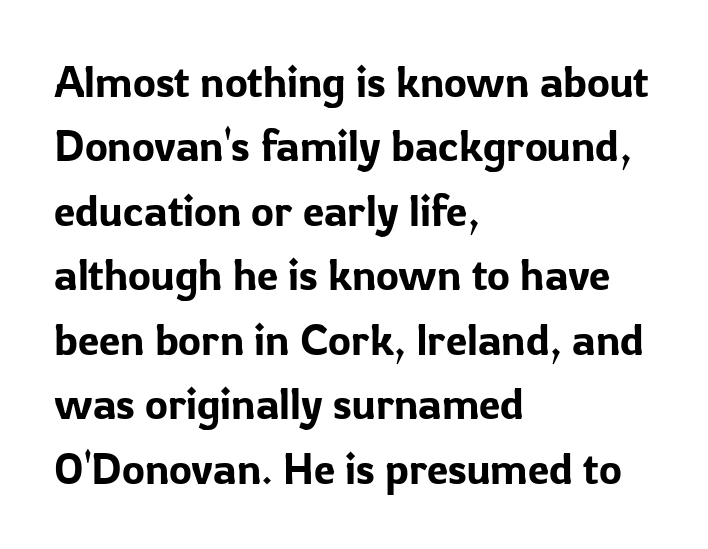
Q: Is the text italic (slanted)? A: No, it is upright.
Q: Is the typeface a serif or a sans-serif typeface? A: Sans-serif.
Q: Is the text underlined? A: No.
Q: How is the paragraph aligned? A: Left-aligned.
Q: Is the spacing between letters normal or unusually wide? A: Normal.
Q: Is the spacing between lines tight, normal or loose? A: Normal.
Q: Width (condensed, normal, or wide)? A: Normal.
Q: Stroke contrast? A: Low.
Q: x-height? A: Medium.
Q: Monospaced? A: No.
